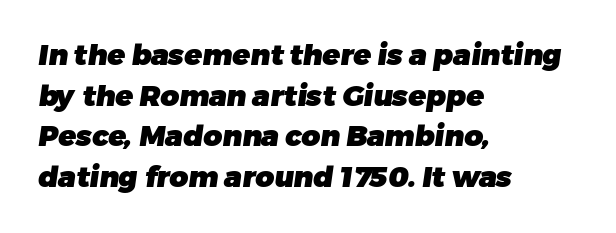
The image shows 29 px heavy sans-serif type; set left-aligned, normal line spacing (1.4x), normal letter spacing, not underlined; low stroke contrast and a medium x-height.
